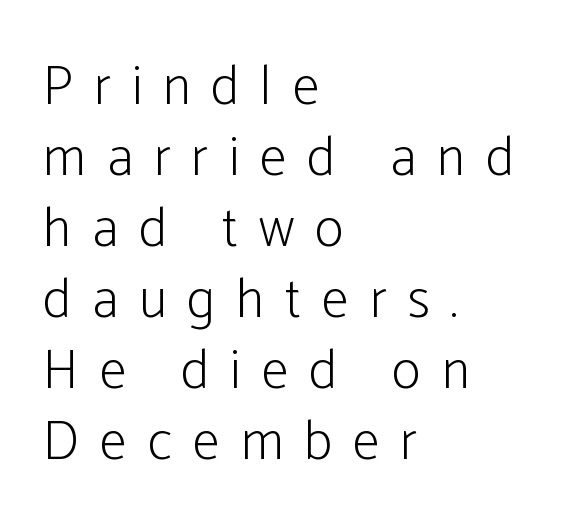
The image shows 55 px light, condensed sans-serif type, upright; set left-aligned, normal line spacing (1.29x), unusually wide letter spacing (+0.38 em), not underlined; low stroke contrast and a medium x-height.
